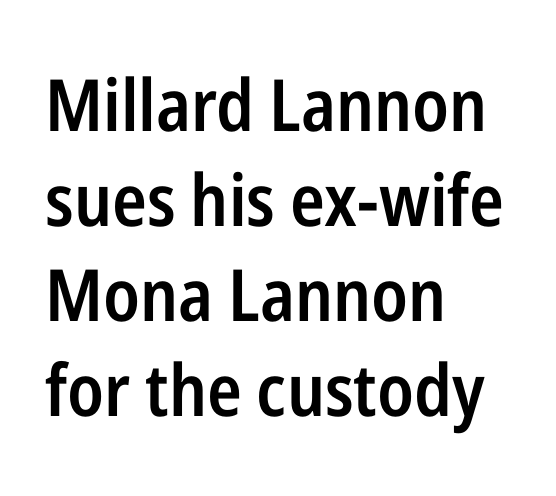
{"serif": "no", "italic": "no", "bold": "semi", "weight": "semibold", "width": "condensed", "stroke_contrast": "low", "x_height": "medium", "monospaced": "no", "underline": "no", "align": "left", "line_spacing": "normal", "line_spacing_ratio": 1.32, "letter_spacing": "normal", "letter_spacing_em": 0.0, "glyph_px": 72}
